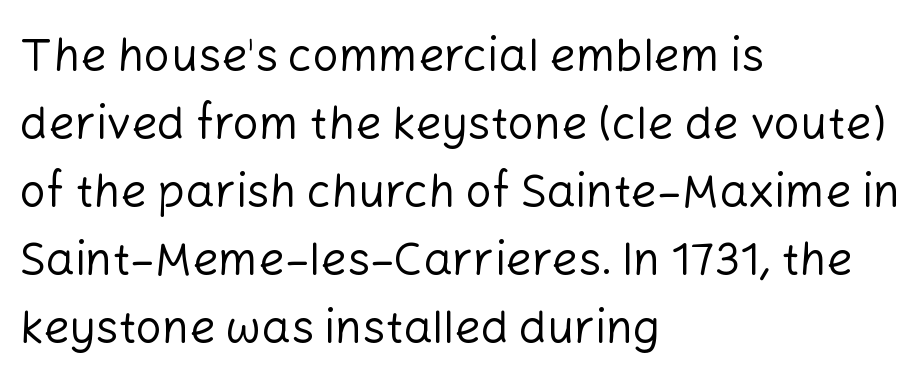
The image shows 46 px regular-weight sans-serif type, upright; set left-aligned, normal line spacing (1.48x), normal letter spacing, not underlined; low stroke contrast and a medium x-height.
